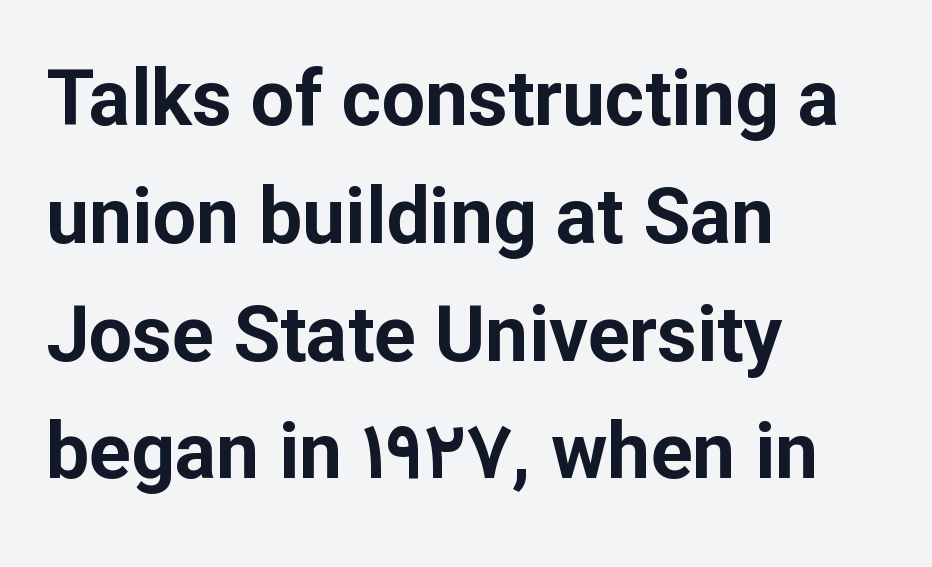
Q: Is the text bold? A: Yes.
Q: Is the text italic (slanted)? A: No, it is upright.
Q: Is the typeface a serif or a sans-serif typeface? A: Sans-serif.
Q: Is the text underlined? A: No.
Q: How is the paragraph aligned? A: Left-aligned.
Q: Is the spacing between letters normal or unusually wide? A: Normal.
Q: Is the spacing between lines tight, normal or loose? A: Normal.
Q: Width (condensed, normal, or wide)? A: Normal.
Q: Stroke contrast? A: Low.
Q: x-height? A: Medium.
Q: Monospaced? A: No.
